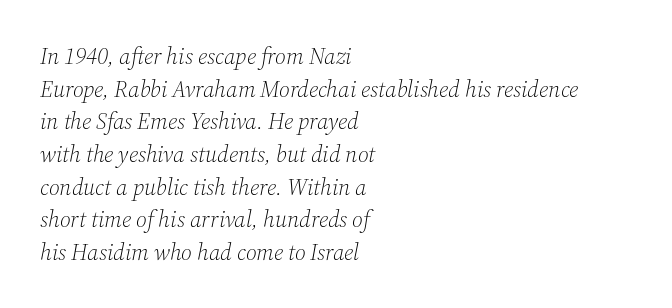
{"italic": "yes", "lean": "right", "slant_degrees": 12, "bold": "no", "underline": "no", "align": "left", "line_spacing": "normal", "line_spacing_ratio": 1.42, "letter_spacing": "normal", "letter_spacing_em": 0.0, "glyph_px": 23}
